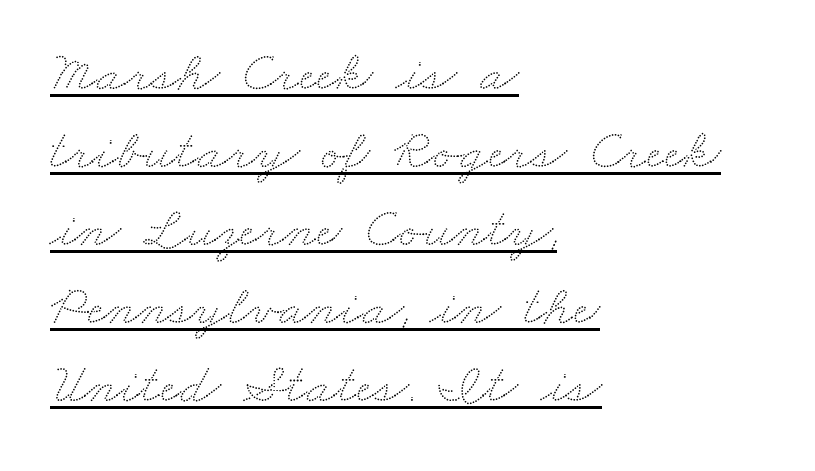
The image shows 57 px wide type; set left-aligned, normal line spacing (1.37x), normal letter spacing, underlined; low stroke contrast and a small x-height.
